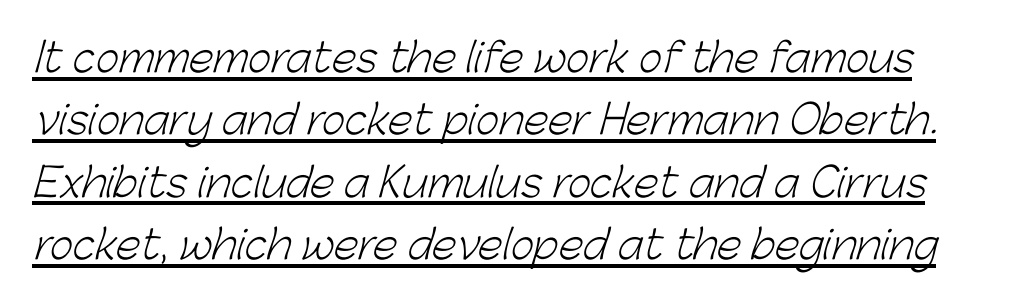
A typesetter would call this proportional, since set widths differ per character. The weight tops out at a normal text grade. How are the letters spaced? Ordinarily, with no added tracking. The passage shown is typeset with a sans-serif family.
